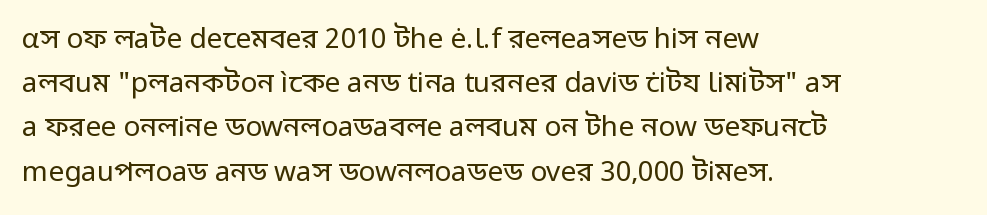
The image shows 28 px regular-weight sans-serif type, upright; set left-aligned, normal line spacing (1.58x), normal letter spacing, not underlined; low stroke contrast and a medium x-height.
